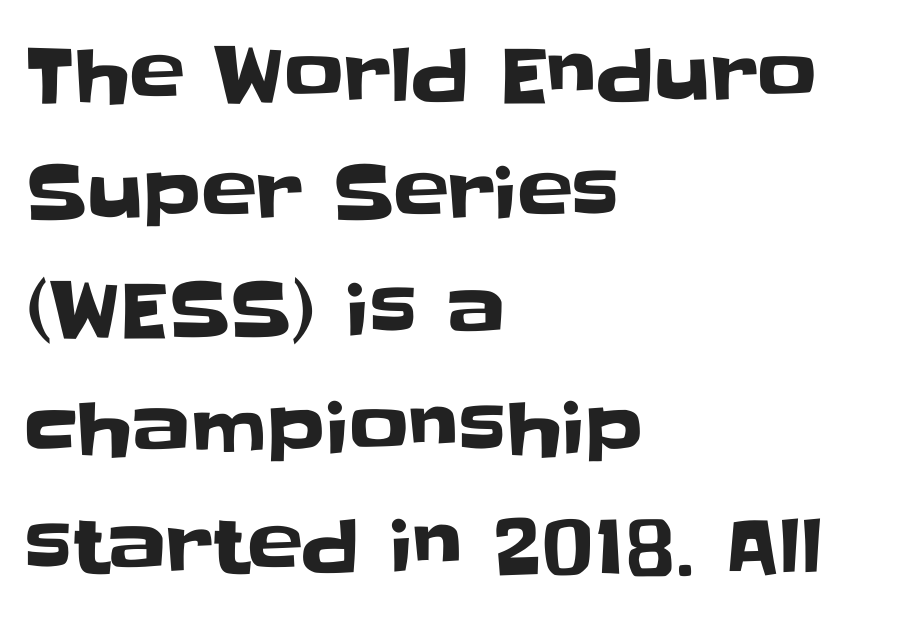
In CSS terms this would be text-align: left. Notice how descenders clear the ascenders below comfortably — that's standard leading. This rendering employs a face without finishing strokes, i.e., a sans-serif. The space directly below the letters is spotless. The letters advance in unequal steps, a hallmark of proportional type.
